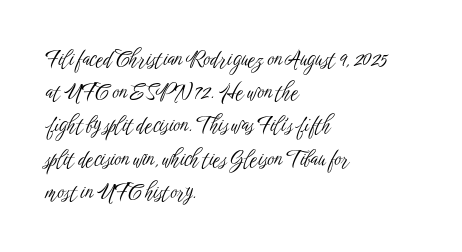
The image shows 21 px text type; set left-aligned, normal line spacing (1.58x), normal letter spacing, not underlined.
